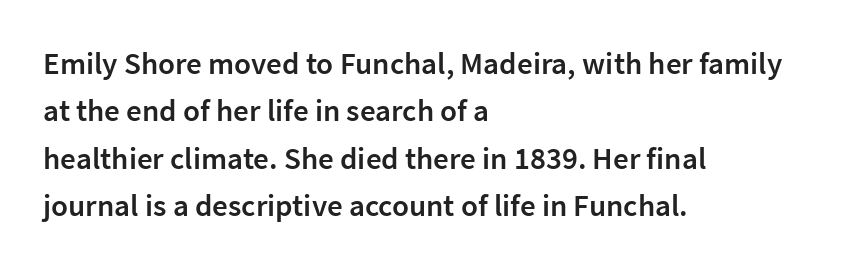
Q: Is the text bold? A: Semi-bold.
Q: Is the text italic (slanted)? A: No, it is upright.
Q: Is the typeface a serif or a sans-serif typeface? A: Sans-serif.
Q: Is the text underlined? A: No.
Q: How is the paragraph aligned? A: Left-aligned.
Q: Is the spacing between letters normal or unusually wide? A: Normal.
Q: Is the spacing between lines tight, normal or loose? A: Normal.
Q: Width (condensed, normal, or wide)? A: Normal.
Q: Stroke contrast? A: Low.
Q: x-height? A: Medium.
Q: Monospaced? A: No.
